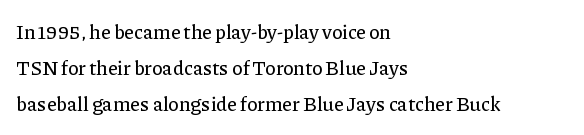
{"italic": "no", "underline": "no", "align": "left", "line_spacing_ratio": 1.81, "letter_spacing": "normal", "letter_spacing_em": 0.0, "glyph_px": 20}
